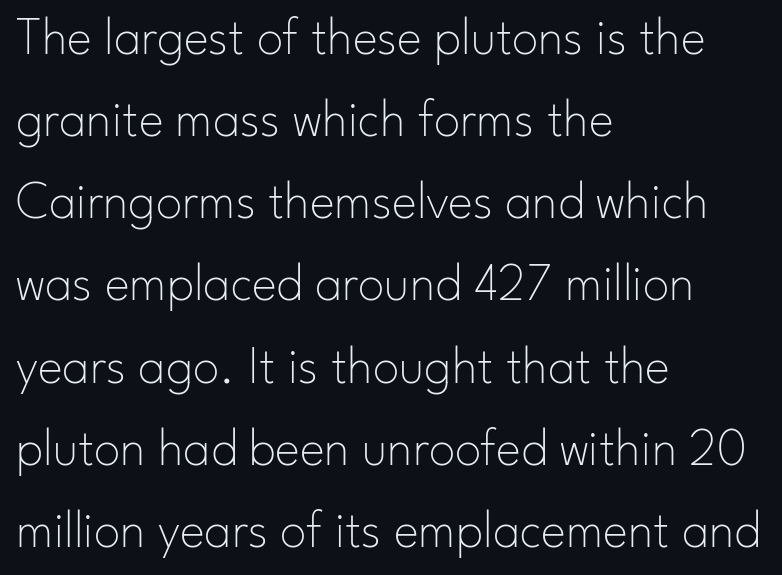
Q: Is the text bold? A: No.
Q: Is the text italic (slanted)? A: No, it is upright.
Q: Is the typeface a serif or a sans-serif typeface? A: Sans-serif.
Q: Is the text underlined? A: No.
Q: How is the paragraph aligned? A: Left-aligned.
Q: Is the spacing between letters normal or unusually wide? A: Normal.
Q: Is the spacing between lines tight, normal or loose? A: Normal.
Q: Width (condensed, normal, or wide)? A: Normal.
Q: Stroke contrast? A: Low.
Q: x-height? A: Small.
Q: Monospaced? A: No.
